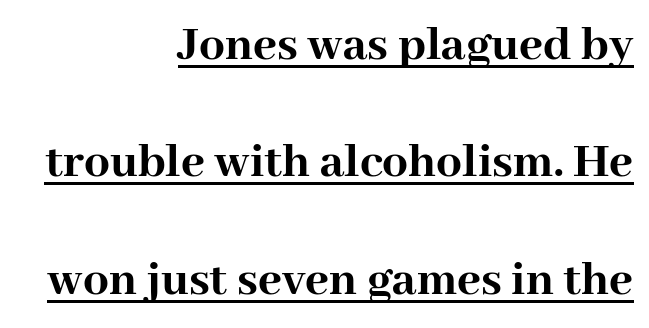
The image shows 51 px semibold serif type, upright; set right-aligned, loose line spacing (2.3x), normal letter spacing, underlined; high stroke contrast and a medium x-height.
